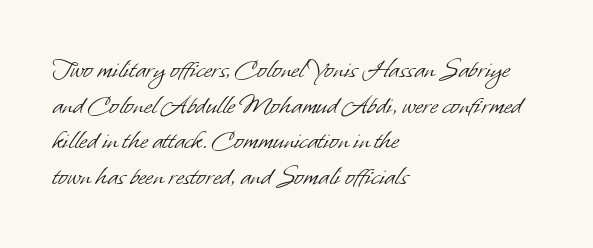
The image shows 28 px light sans-serif type; set left-aligned, normal line spacing (1.27x), normal letter spacing, not underlined; low stroke contrast and a small x-height.
